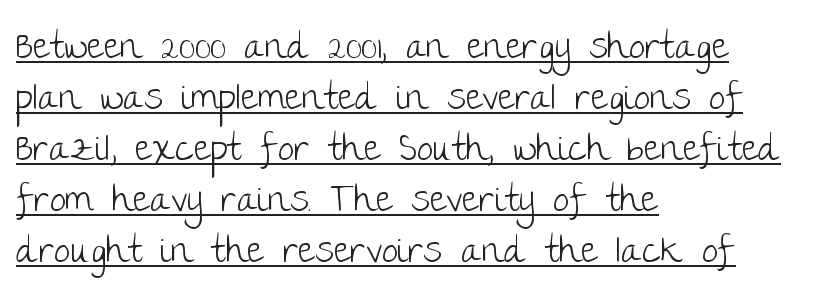
The image shows 37 px light sans-serif type, upright; set left-aligned, normal line spacing (1.38x), normal letter spacing, underlined; low stroke contrast and a large x-height.
